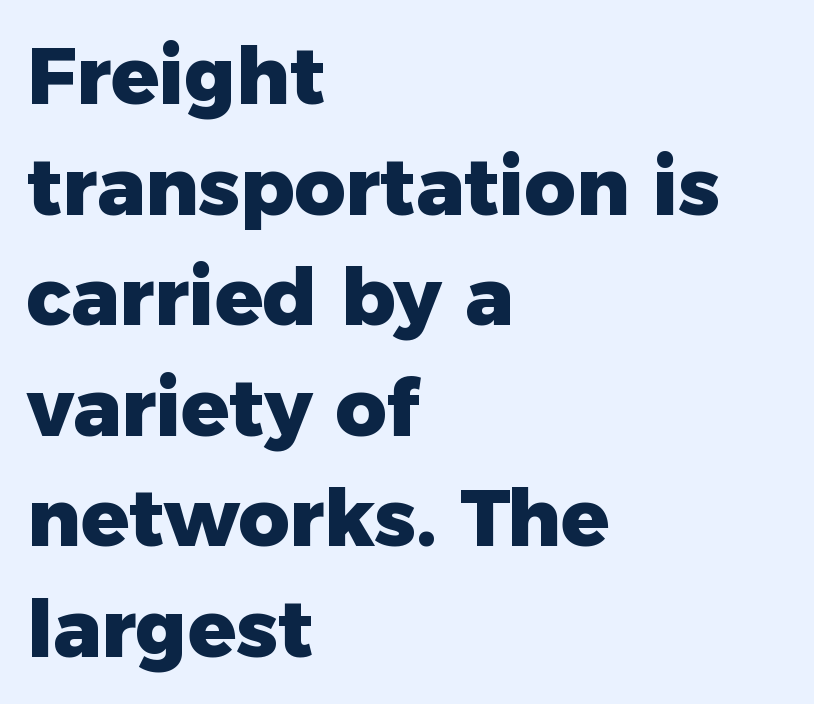
The image shows 79 px heavy sans-serif type, upright; set left-aligned, normal line spacing (1.4x), normal letter spacing, not underlined; low stroke contrast and a medium x-height.
